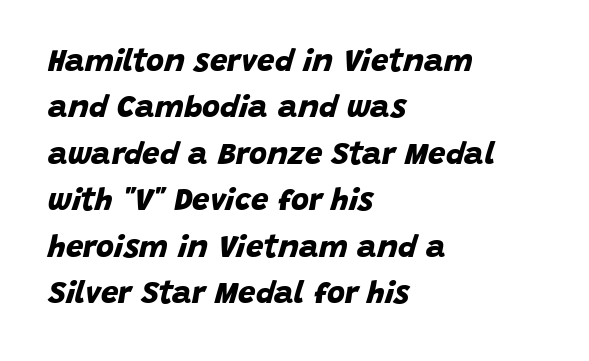
The image shows 31 px bold sans-serif type; set left-aligned, normal line spacing (1.5x), normal letter spacing, not underlined; low stroke contrast and a large x-height.
